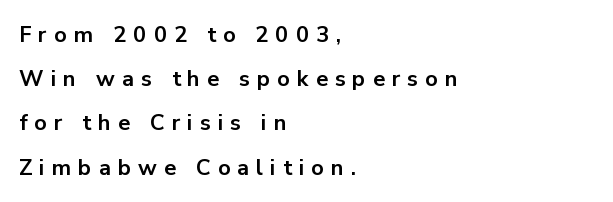
Q: Is the text bold? A: Yes.
Q: Is the text italic (slanted)? A: No, it is upright.
Q: Is the text underlined? A: No.
Q: How is the paragraph aligned? A: Left-aligned.
Q: Is the spacing between letters normal or unusually wide? A: Unusually wide.
Q: Is the spacing between lines tight, normal or loose? A: Loose.
